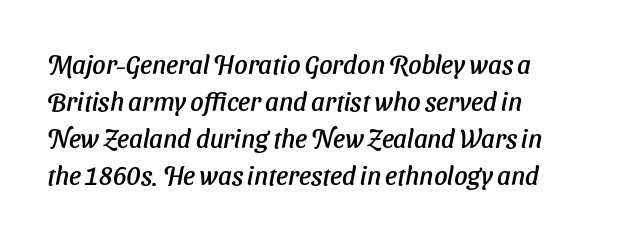
Q: Is the text italic (slanted)? A: Yes, it leans right by about 11 degrees.
Q: Is the text underlined? A: No.
Q: Is the spacing between letters normal or unusually wide? A: Normal.
Q: Is the spacing between lines tight, normal or loose? A: Normal.
